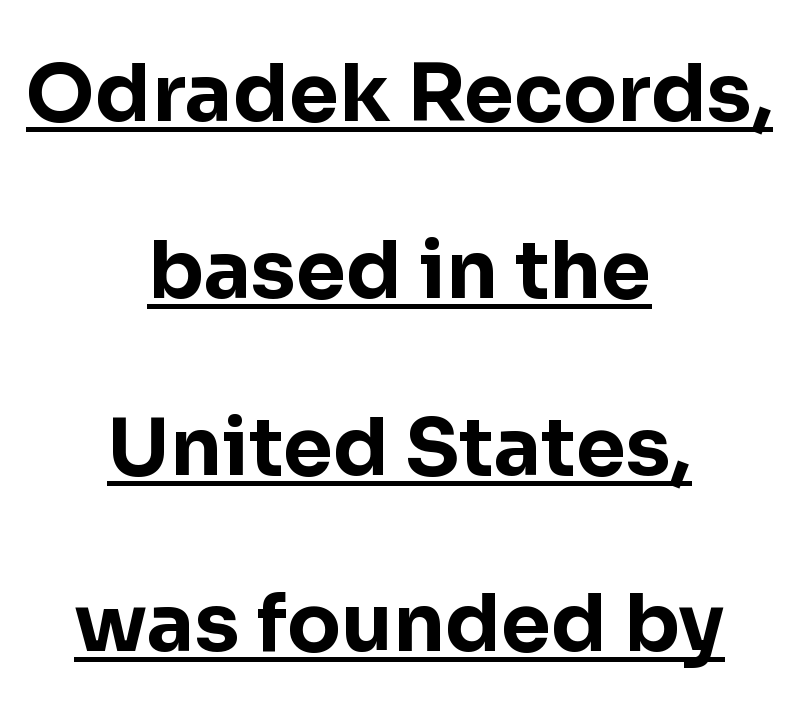
The image shows 80 px bold sans-serif type, upright; set centered, loose line spacing (2.21x), normal letter spacing, underlined; low stroke contrast and a medium x-height.
